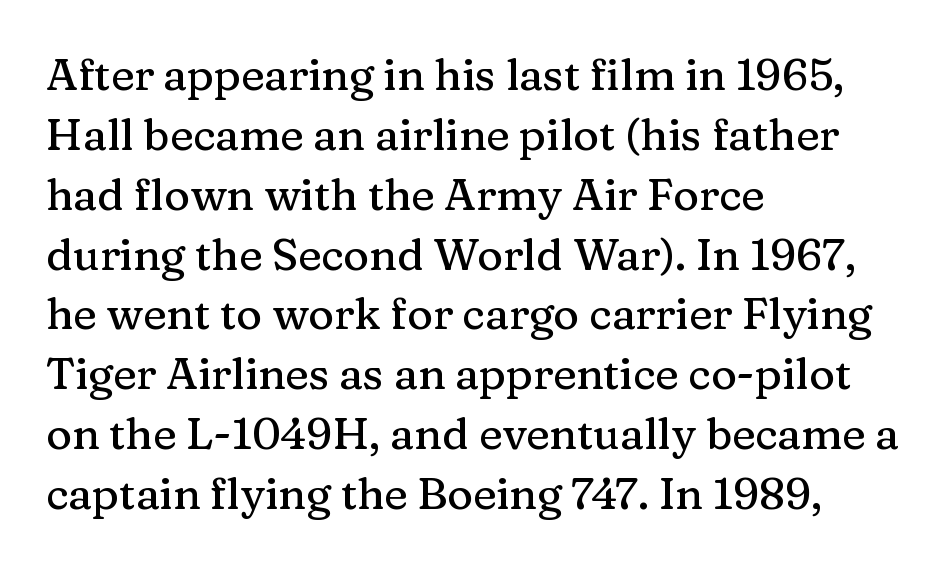
The letters carry serifs — small finishing strokes at the ends of their stems. The rows are spaced the way most documents space them. Nothing unusual about the tracking: characters are spaced as the font intends. The setting favours the left margin, as ordinary paragraphs usually do. The typography opts for an upright posture over an oblique one. The rendering uses natural spacing where letterforms have individual widths.
